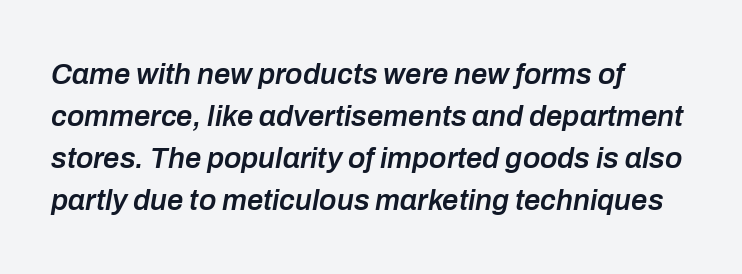
The image shows 29 px semibold type, italic (leaning right); set left-aligned, normal line spacing (1.45x), normal letter spacing, not underlined; low stroke contrast and a medium x-height.
